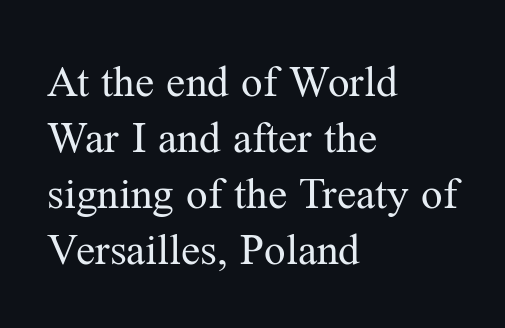
The image shows 43 px regular-weight serif type, upright; set left-aligned, normal line spacing (1.3x), normal letter spacing, not underlined; medium stroke contrast and a medium x-height.
